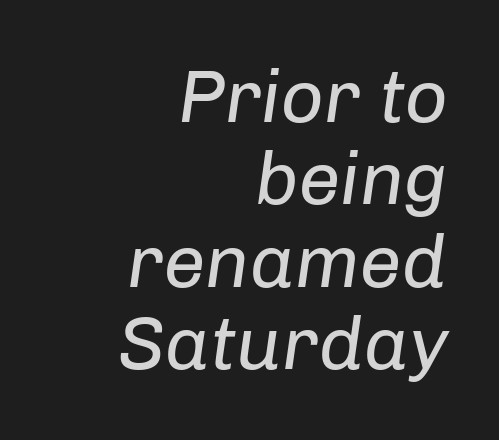
Beneath every word, the page is bare. Students, note that the glyphs here touch the page at normal intervals. Posture: slanted. Vertical spacing — tight.
